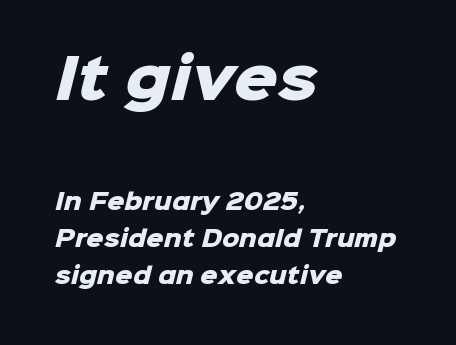
The image shows 55 px heavy sans-serif type; set left-aligned, normal line spacing (1.69x), normal letter spacing, not underlined; the first (top) block is 2.5x larger; low stroke contrast and a medium x-height.
